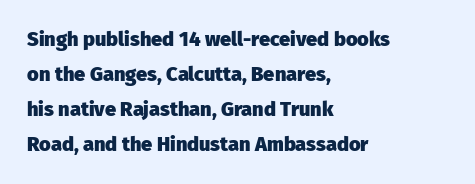
{"italic": "no", "bold": "yes", "underline": "no", "align": "left", "line_spacing_ratio": 1.75, "letter_spacing": "normal", "letter_spacing_em": 0.0, "glyph_px": 20}
